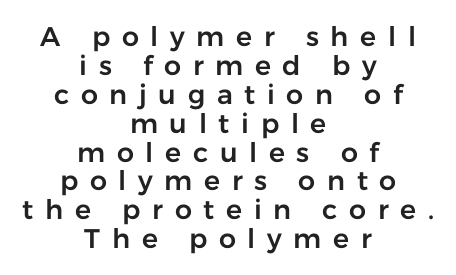
Anything drawn beneath the words? Only blank space. Posture: vertical. In CSS terms this would be text-align: center. Reading down the column, the eye jumps only a short way to each next line. What stands out about the letter spacing? Its width — letters are far apart.
